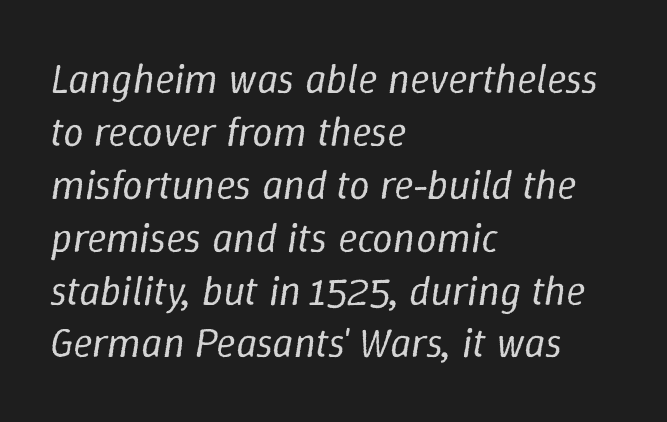
Q: Is the text bold? A: No.
Q: Is the text italic (slanted)? A: Yes, it leans right by about 9 degrees.
Q: Is the text underlined? A: No.
Q: How is the paragraph aligned? A: Left-aligned.
Q: Is the spacing between letters normal or unusually wide? A: Normal.
Q: Is the spacing between lines tight, normal or loose? A: Normal.
Q: Width (condensed, normal, or wide)? A: Normal.
Q: Stroke contrast? A: Low.
Q: x-height? A: Medium.
Q: Monospaced? A: No.
